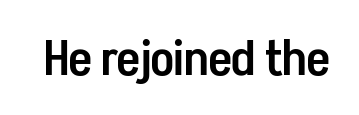
The image shows 50 px semibold, condensed sans-serif type, upright; set normal letter spacing, not underlined; low stroke contrast and a medium x-height.
